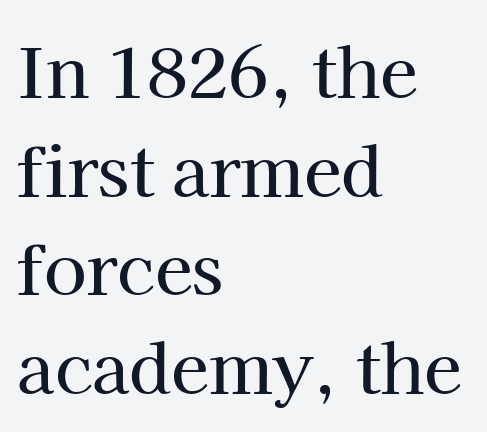
Leftover space on each line is placed entirely after the last word. This is serif lettering, the kind often seen in printed books. The axis of the letterforms is exactly vertical. The type is set solid horizontally, with unmodified tracking. Compared with typical paragraphs, the rows here are spaced about the same. The gap between lines stays unmarked.
